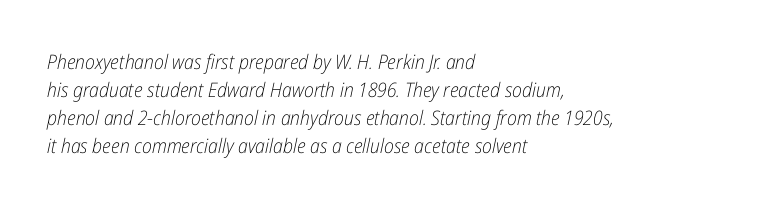
Each line starts at the same left margin while the right side varies. Heft: none added — not bold. Default kerning and tracking; the words read as compact shapes. Honestly, the row spacing looks completely unremarkable. Glance below the letters and you will spot only blank space.
